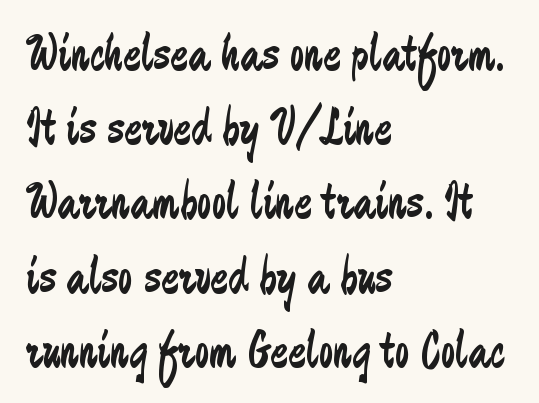
The image shows 53 px regular-weight, condensed sans-serif type; set left-aligned, normal line spacing (1.4x), normal letter spacing, not underlined; low stroke contrast and a medium x-height.
